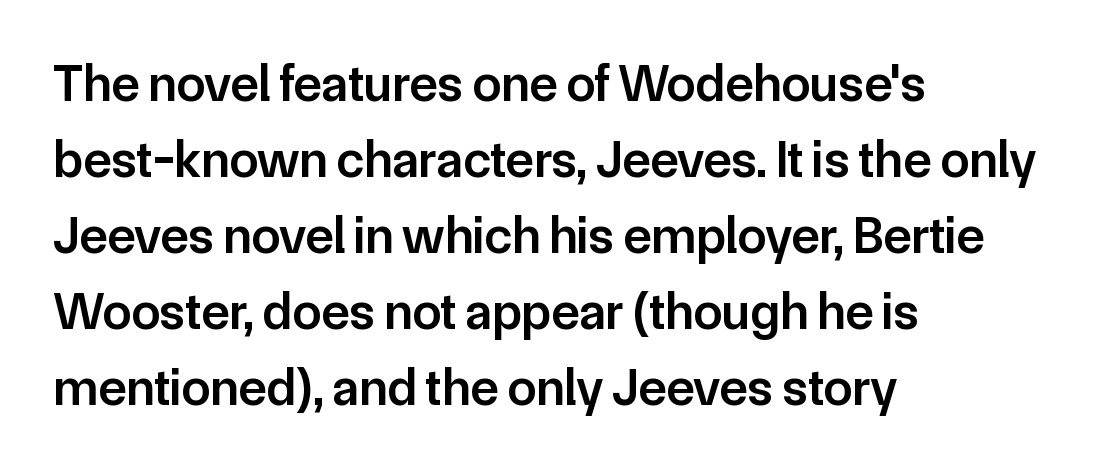
Q: Is the text bold? A: Semi-bold.
Q: Is the text italic (slanted)? A: No, it is upright.
Q: Is the typeface a serif or a sans-serif typeface? A: Sans-serif.
Q: Is the text underlined? A: No.
Q: How is the paragraph aligned? A: Left-aligned.
Q: Is the spacing between letters normal or unusually wide? A: Normal.
Q: Is the spacing between lines tight, normal or loose? A: Normal.
Q: Width (condensed, normal, or wide)? A: Normal.
Q: Stroke contrast? A: Low.
Q: x-height? A: Medium.
Q: Monospaced? A: No.
